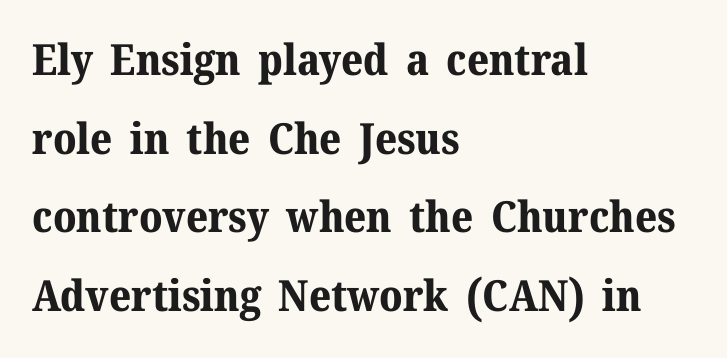
Q: Is the text bold? A: Yes.
Q: Is the text italic (slanted)? A: No, it is upright.
Q: Is the typeface a serif or a sans-serif typeface? A: Serif.
Q: Is the text underlined? A: No.
Q: How is the paragraph aligned? A: Left-aligned.
Q: Is the spacing between letters normal or unusually wide? A: Normal.
Q: Width (condensed, normal, or wide)? A: Normal.
Q: Stroke contrast? A: Medium.
Q: x-height? A: Medium.
Q: Monospaced? A: No.
